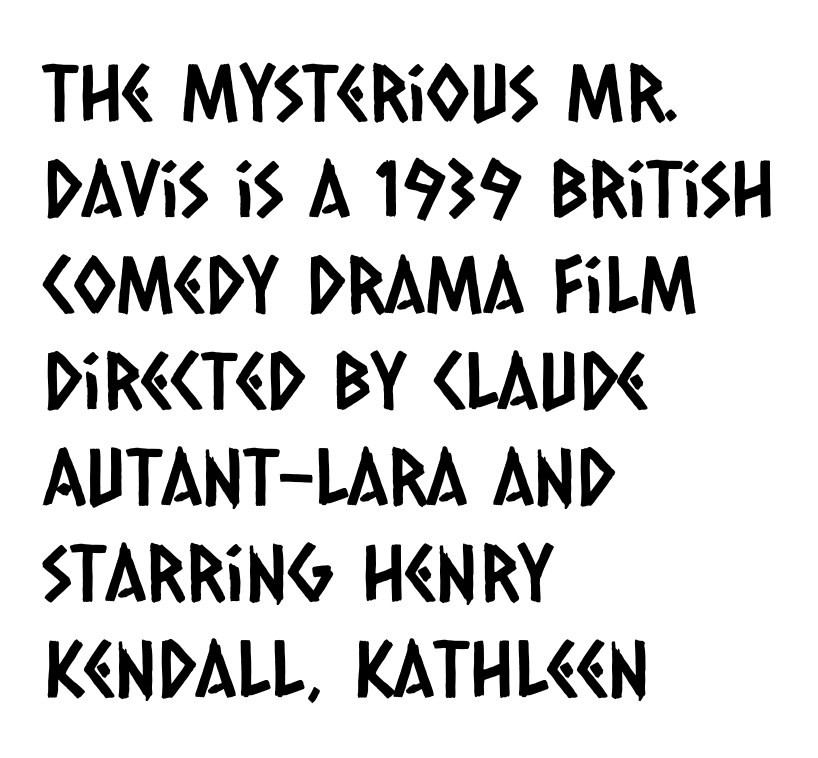
{"serif": "no", "width": "condensed", "stroke_contrast": "low", "x_height": "large", "monospaced": "no", "underline": "no", "align": "left", "line_spacing_ratio": 1.23, "letter_spacing": "normal", "letter_spacing_em": 0.0, "glyph_px": 78}
